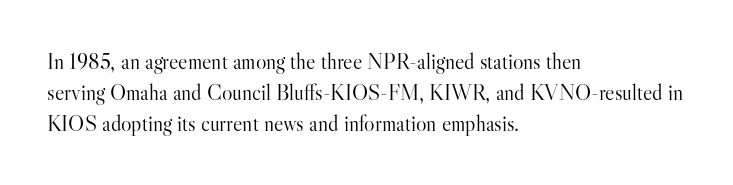
{"italic": "no", "bold": "no", "underline": "no", "align": "left", "line_spacing": "normal", "line_spacing_ratio": 1.41, "letter_spacing": "normal", "letter_spacing_em": 0.0, "glyph_px": 22}
